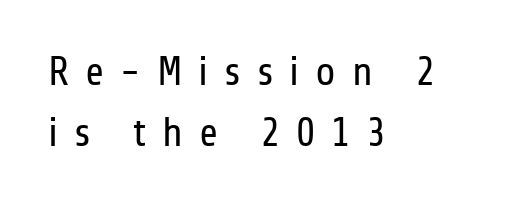
The image shows 41 px regular-weight, condensed sans-serif type, upright; set left-aligned, normal line spacing (1.5x), unusually wide letter spacing (+0.39 em), not underlined; low stroke contrast and a medium x-height.
